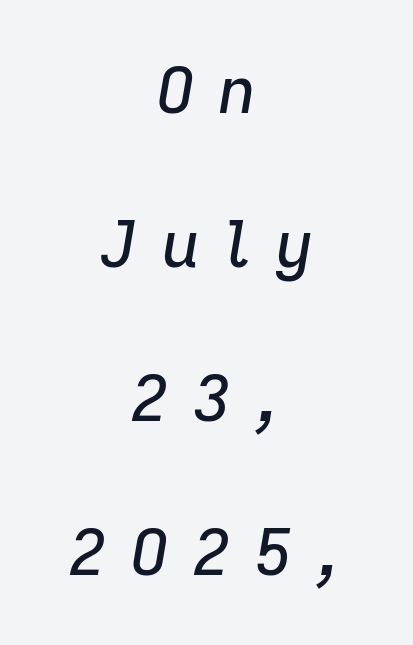
Q: Is the text italic (slanted)? A: Yes, it leans right by about 9 degrees.
Q: Is the text underlined? A: No.
Q: How is the paragraph aligned? A: Centered.
Q: Is the spacing between letters normal or unusually wide? A: Unusually wide.
Q: Is the spacing between lines tight, normal or loose? A: Loose.
Q: Width (condensed, normal, or wide)? A: Normal.
Q: Stroke contrast? A: Low.
Q: x-height? A: Medium.
Q: Monospaced? A: No.
